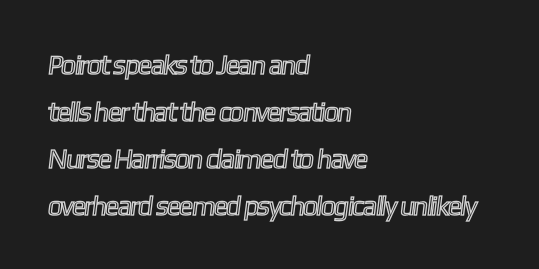
{"underline": "no", "align": "left", "line_spacing_ratio": 1.74, "letter_spacing": "normal", "letter_spacing_em": 0.0, "glyph_px": 27}
